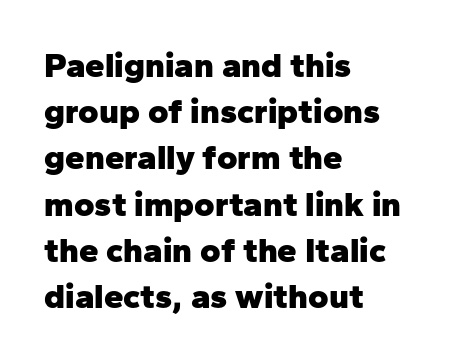
The image shows 35 px heavy sans-serif type, upright; set left-aligned, normal line spacing (1.32x), normal letter spacing, not underlined; low stroke contrast and a medium x-height.
